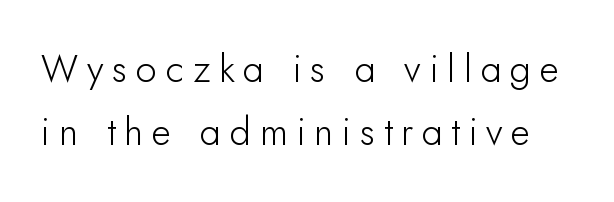
Q: Is the text italic (slanted)? A: No, it is upright.
Q: Is the typeface a serif or a sans-serif typeface? A: Sans-serif.
Q: Is the text underlined? A: No.
Q: Is the spacing between letters normal or unusually wide? A: Unusually wide.
Q: Is the spacing between lines tight, normal or loose? A: Normal.
Q: Width (condensed, normal, or wide)? A: Normal.
Q: Stroke contrast? A: Low.
Q: x-height? A: Small.
Q: Monospaced? A: No.
